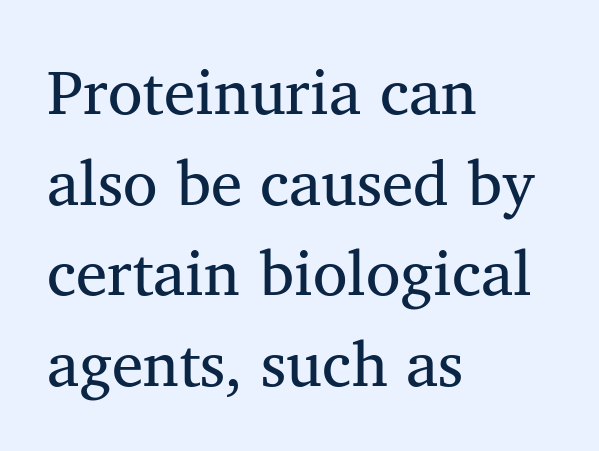
{"serif": "yes", "bold": "no", "weight": "regular", "width": "normal", "stroke_contrast": "medium", "x_height": "medium", "monospaced": "no", "underline": "no", "align": "left", "line_spacing": "normal", "line_spacing_ratio": 1.44, "letter_spacing": "normal", "letter_spacing_em": 0.0, "glyph_px": 63}
